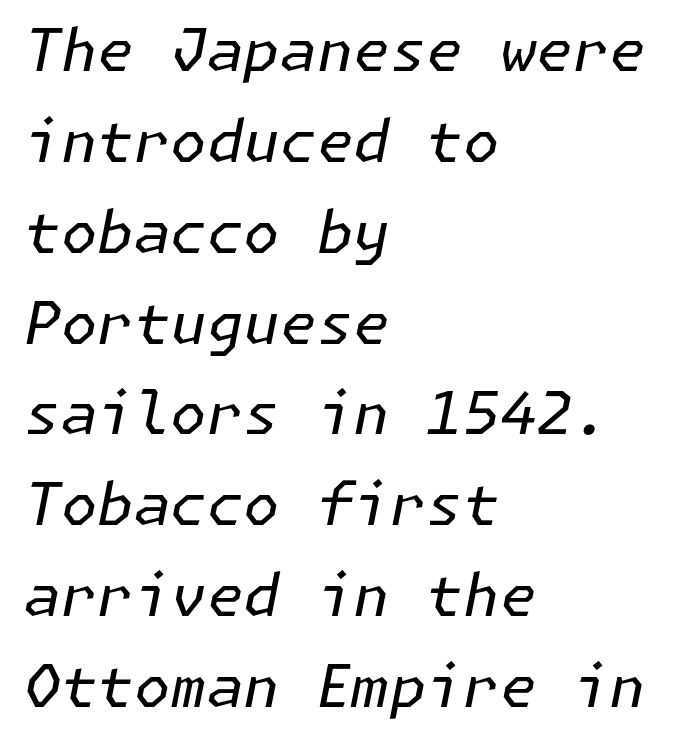
Unmarked baselines from the first word to the last. Designer's note — italics engaged. The face used here is rendered with its standard letterfit. Counters stay open thanks to moderate or lighter strokes.
